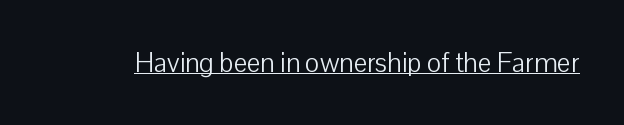
Vertical stems look standard width or narrower in stroke. This sample carries an underscore along the baseline area. Notice how the stems are strictly vertical — no italics here. Spacing between characters is what you'd get straight out of the box.
